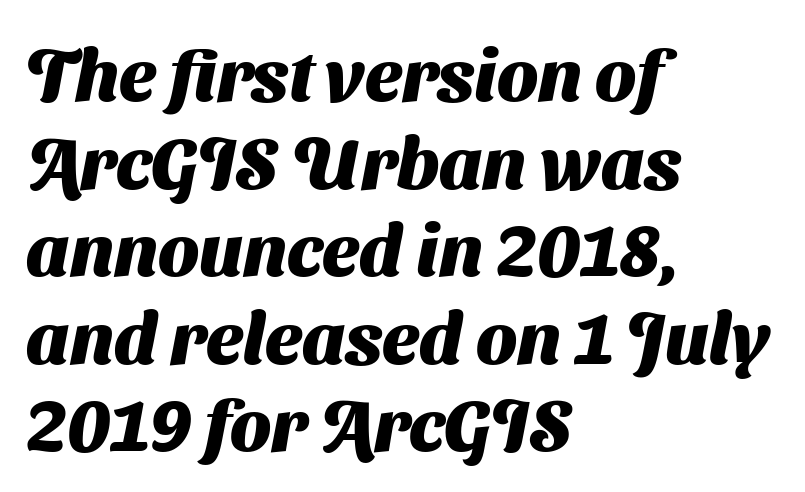
{"serif": "no", "bold": "yes", "weight": "heavy", "width": "normal", "stroke_contrast": "medium", "x_height": "medium", "monospaced": "no", "underline": "no", "align": "left", "line_spacing_ratio": 1.2, "letter_spacing": "normal", "letter_spacing_em": 0.0, "glyph_px": 73}
